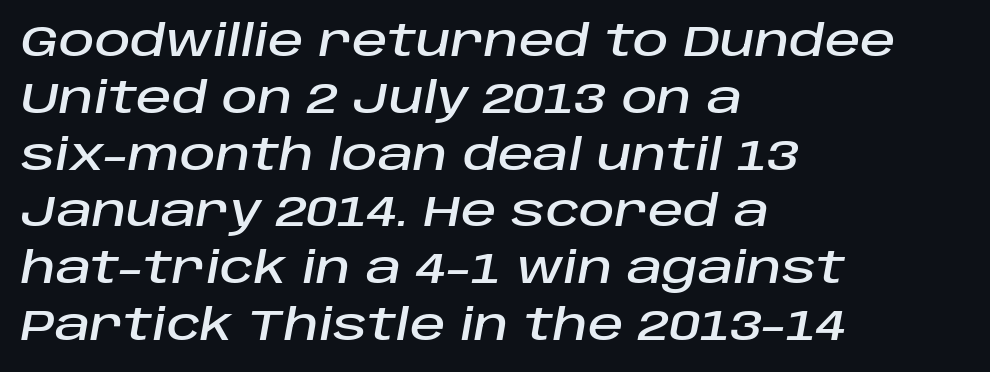
The image shows 44 px text type, italic (leaning right); set left-aligned, normal line spacing (1.29x), normal letter spacing, not underlined; low stroke contrast and a large x-height.
